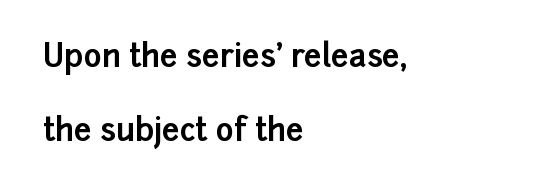
The image shows 31 px bold sans-serif type, upright; set left-aligned, loose line spacing (2.38x), normal letter spacing, not underlined; low stroke contrast and a medium x-height.
